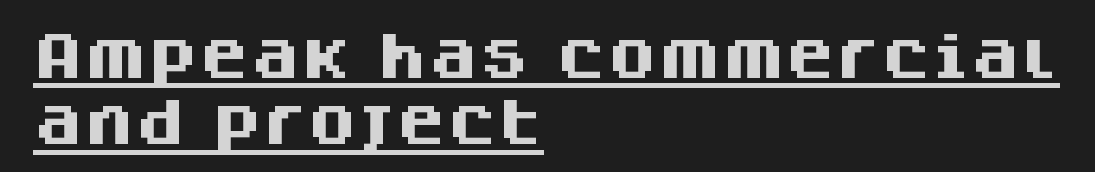
{"serif": "no", "italic": "no", "bold": "yes", "weight": "heavy", "width": "normal", "stroke_contrast": "medium", "x_height": "large", "monospaced": "no", "underline": "yes", "align": "left", "line_spacing": "normal", "line_spacing_ratio": 1.3, "letter_spacing": "normal", "letter_spacing_em": 0.0, "glyph_px": 51}
